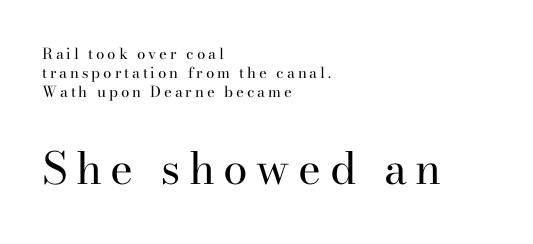
{"serif": "yes", "italic": "no", "bold": "no", "weight": "regular", "width": "normal", "stroke_contrast": "high", "x_height": "small", "monospaced": "no", "underline": "no", "align": "left", "line_spacing": "normal", "line_spacing_ratio": 1.26, "larger_block": "second", "size_ratio": 2.93, "glyph_px": 44}
